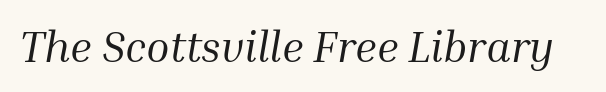
Here the glyphs are tracked normally, forming tight word shapes. Caption: face not bold, strokes unweighted. Note: serifs present on the glyphs. The lettering tilts uniformly, giving the passage an italic look.
